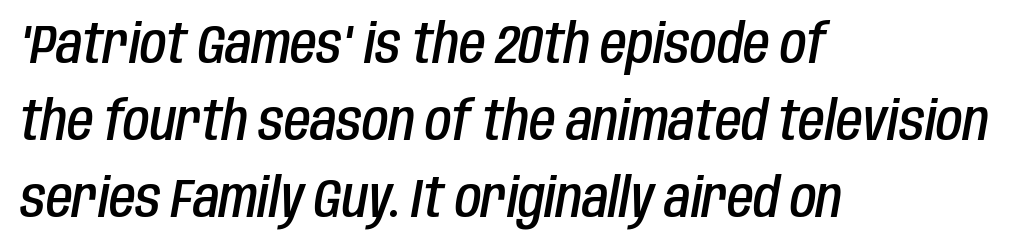
The image shows 54 px semibold, condensed type, italic (leaning right); set left-aligned, normal line spacing (1.43x), normal letter spacing, not underlined; low stroke contrast and a large x-height.
